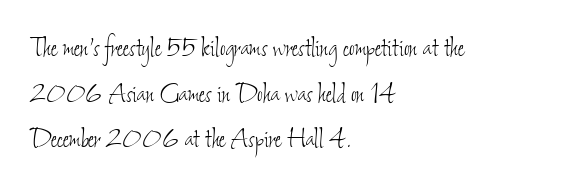
The image shows 31 px thin, condensed type; set left-aligned, normal line spacing (1.47x), normal letter spacing, not underlined; low stroke contrast and a small x-height.
